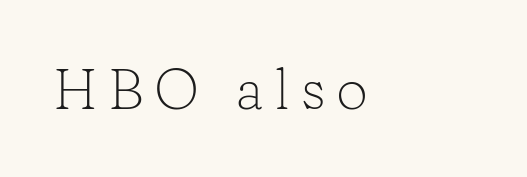
{"serif": "yes", "italic": "no", "bold": "no", "weight": "light", "width": "normal", "stroke_contrast": "low", "x_height": "medium", "monospaced": "no", "underline": "no", "align": "left", "glyph_px": 57}
